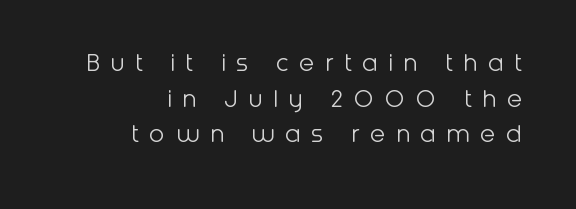
{"serif": "no", "italic": "no", "bold": "no", "weight": "light", "width": "normal", "stroke_contrast": "low", "x_height": "medium", "monospaced": "no", "underline": "no", "align": "right", "line_spacing": "normal", "line_spacing_ratio": 1.27, "letter_spacing": "wide", "letter_spacing_em": 0.37, "glyph_px": 28}
